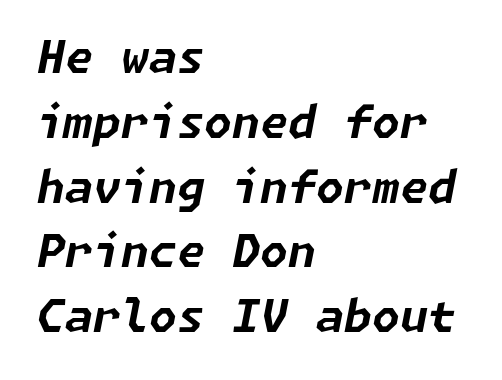
The image shows 45 px bold type, italic (leaning right); set left-aligned, normal line spacing (1.44x), normal letter spacing, not underlined; low stroke contrast and a medium x-height.
